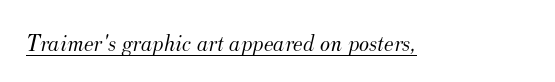
The image shows 24 px text type, italic (leaning right); set normal letter spacing, underlined.
